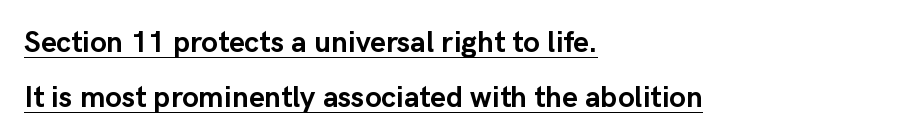
Q: Is the text bold? A: Yes.
Q: Is the text italic (slanted)? A: No, it is upright.
Q: Is the typeface a serif or a sans-serif typeface? A: Sans-serif.
Q: Is the text underlined? A: Yes.
Q: How is the paragraph aligned? A: Left-aligned.
Q: Is the spacing between letters normal or unusually wide? A: Normal.
Q: Width (condensed, normal, or wide)? A: Normal.
Q: Stroke contrast? A: Low.
Q: x-height? A: Medium.
Q: Monospaced? A: No.
